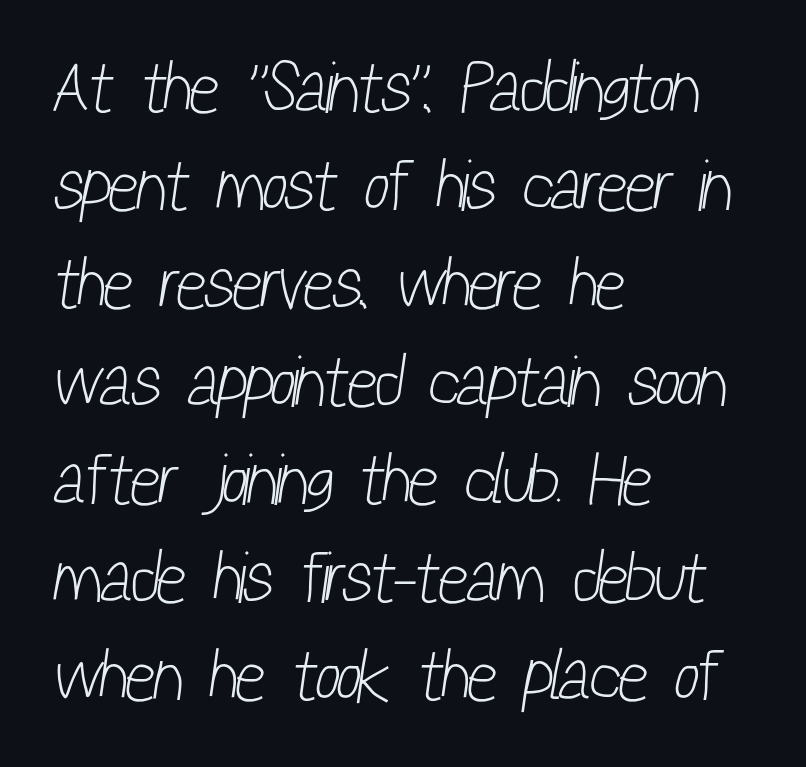
The image shows 72 px light, condensed sans-serif type; set left-aligned, normal line spacing (1.36x), normal letter spacing, not underlined; low stroke contrast and a medium x-height.
